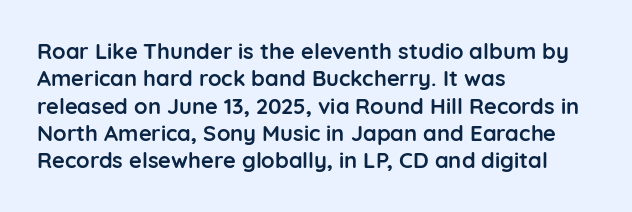
Q: Is the text bold? A: Yes.
Q: Is the text italic (slanted)? A: No, it is upright.
Q: Is the text underlined? A: No.
Q: How is the paragraph aligned? A: Left-aligned.
Q: Is the spacing between letters normal or unusually wide? A: Normal.
